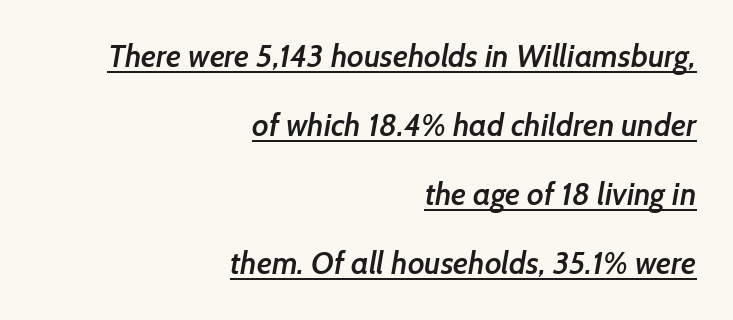
The image shows 31 px semibold sans-serif type; set right-aligned, loose line spacing (2.23x), normal letter spacing, underlined; low stroke contrast and a medium x-height.
